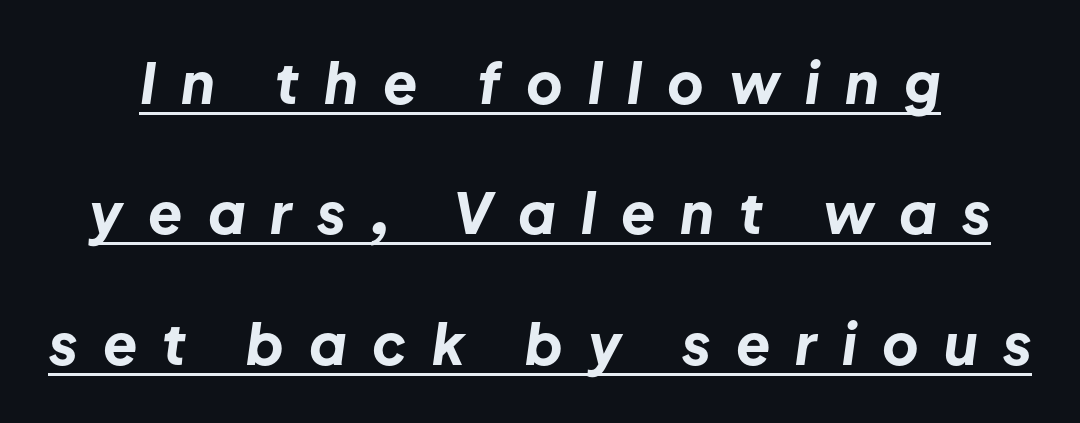
Q: Is the text bold? A: Yes.
Q: Is the text italic (slanted)? A: Yes, it leans right by about 8 degrees.
Q: Is the text underlined? A: Yes.
Q: Is the spacing between letters normal or unusually wide? A: Unusually wide.
Q: Is the spacing between lines tight, normal or loose? A: Loose.
Q: Width (condensed, normal, or wide)? A: Normal.
Q: Stroke contrast? A: Low.
Q: x-height? A: Medium.
Q: Monospaced? A: No.
